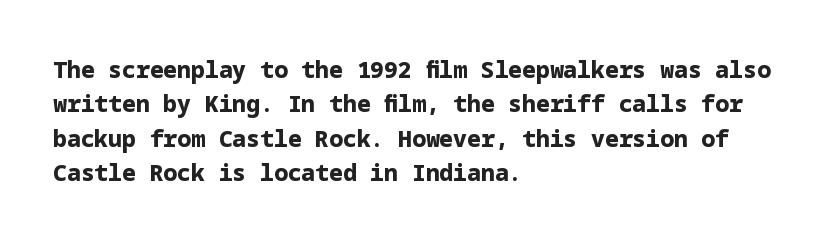
The image shows 23 px bold type, upright; set left-aligned, normal line spacing (1.5x), normal letter spacing, not underlined.
